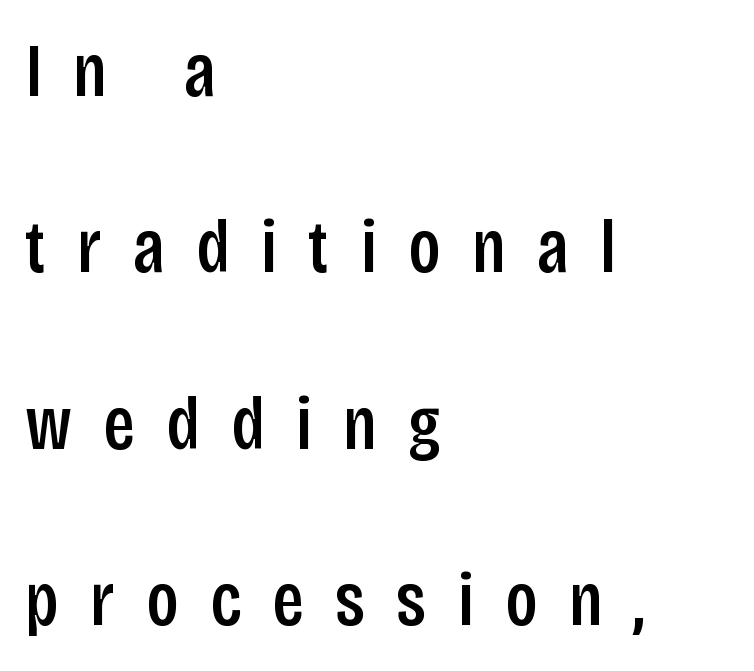
The image shows 76 px condensed sans-serif type, upright; set left-aligned, loose line spacing (2.32x), unusually wide letter spacing (+0.41 em), not underlined; low stroke contrast and a large x-height.
